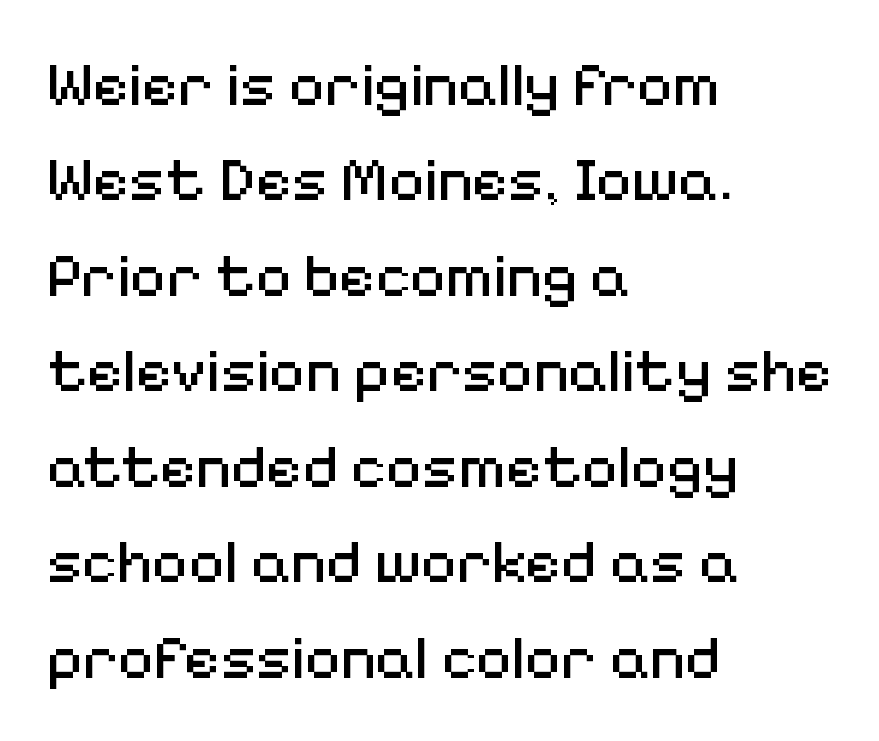
{"serif": "no", "italic": "no", "bold": "no", "weight": "regular", "width": "normal", "stroke_contrast": "medium", "x_height": "medium", "monospaced": "no", "underline": "no", "align": "left", "line_spacing": "normal", "line_spacing_ratio": 1.54, "letter_spacing": "normal", "letter_spacing_em": 0.0, "glyph_px": 62}
